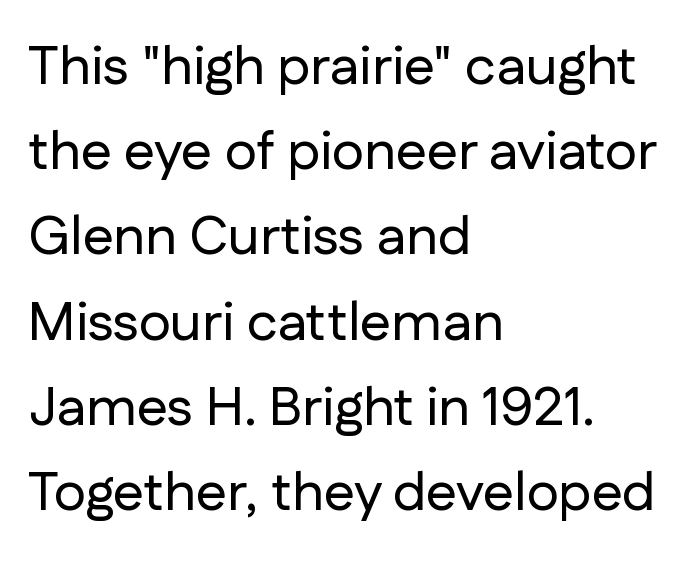
{"serif": "no", "italic": "no", "width": "normal", "stroke_contrast": "low", "x_height": "medium", "monospaced": "no", "underline": "no", "align": "left", "line_spacing": "normal", "line_spacing_ratio": 1.55, "letter_spacing": "normal", "letter_spacing_em": 0.0, "glyph_px": 55}
